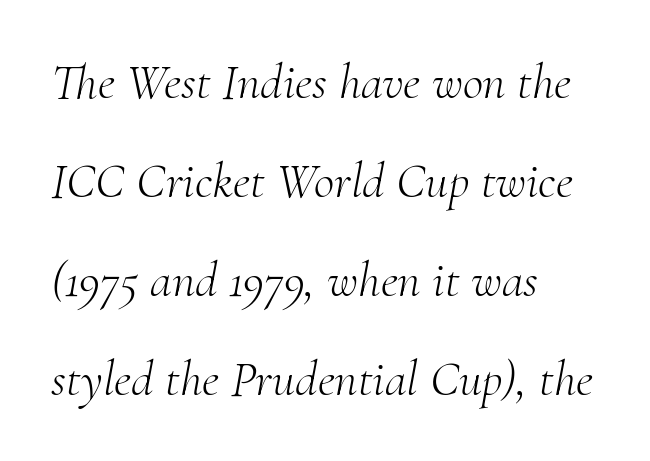
Q: Is the text bold? A: No.
Q: Is the text italic (slanted)? A: Yes, it leans right by about 10 degrees.
Q: Is the typeface a serif or a sans-serif typeface? A: Serif.
Q: Is the text underlined? A: No.
Q: How is the paragraph aligned? A: Left-aligned.
Q: Is the spacing between letters normal or unusually wide? A: Normal.
Q: Is the spacing between lines tight, normal or loose? A: Loose.
Q: Width (condensed, normal, or wide)? A: Normal.
Q: Stroke contrast? A: Medium.
Q: x-height? A: Small.
Q: Monospaced? A: No.
